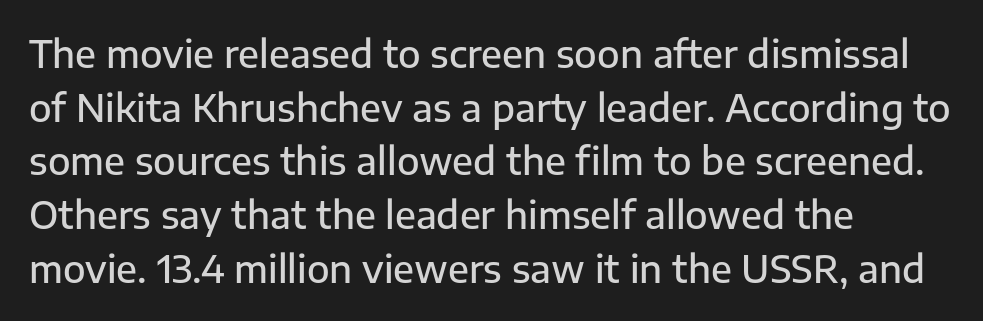
Grotesque or geometric, the face here clearly has no serifs. Tall strokes in this sample are plumb rather than angled. The passage shown is typed in a proportional face where columns would drift. Compared with a centered layout, this one pins lines to the left instead. These words are printed semibold, heavier than regular yet not bold. If you measured baseline to baseline, you'd find a middling distance.
